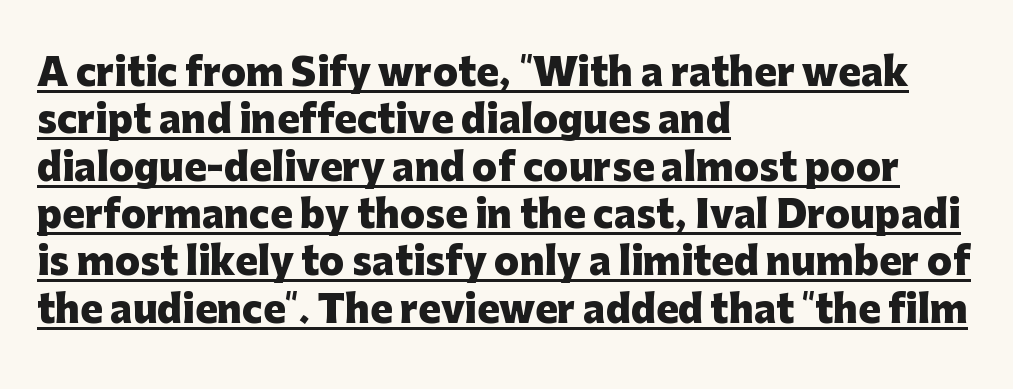
Q: Is the text bold? A: Yes.
Q: Is the text italic (slanted)? A: No, it is upright.
Q: Is the typeface a serif or a sans-serif typeface? A: Sans-serif.
Q: Is the text underlined? A: Yes.
Q: How is the paragraph aligned? A: Left-aligned.
Q: Is the spacing between letters normal or unusually wide? A: Normal.
Q: Is the spacing between lines tight, normal or loose? A: Normal.
Q: Width (condensed, normal, or wide)? A: Normal.
Q: Stroke contrast? A: Low.
Q: x-height? A: Medium.
Q: Monospaced? A: No.
